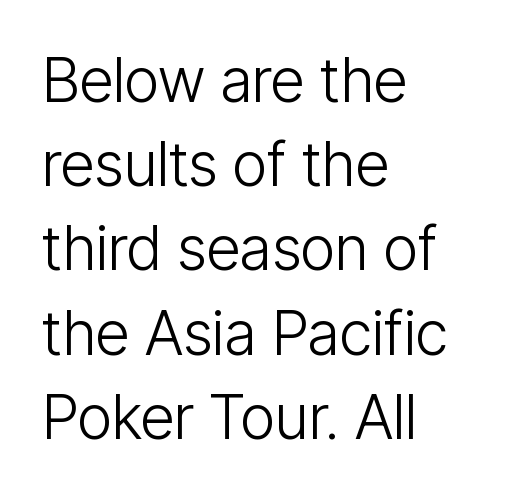
{"serif": "no", "italic": "no", "bold": "no", "weight": "light", "width": "condensed", "stroke_contrast": "low", "x_height": "medium", "monospaced": "no", "underline": "no", "align": "left", "line_spacing": "normal", "line_spacing_ratio": 1.38, "letter_spacing": "normal", "letter_spacing_em": 0.0, "glyph_px": 61}
